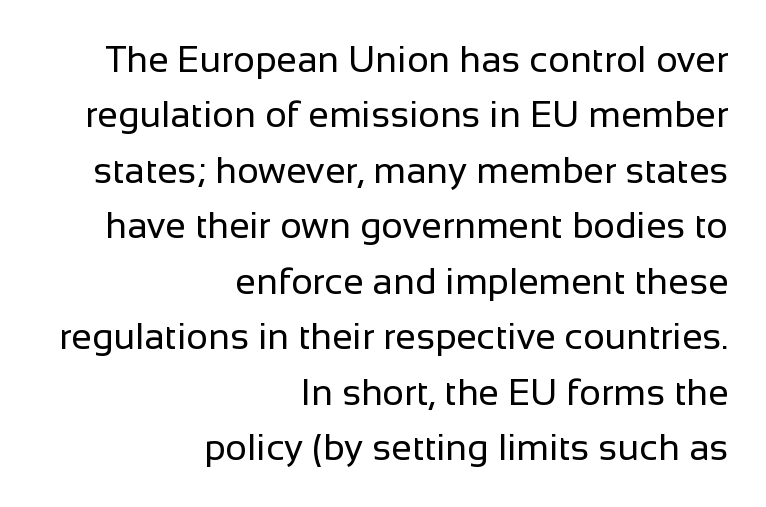
The image shows 37 px regular-weight sans-serif type, upright; set right-aligned, normal line spacing (1.5x), normal letter spacing, not underlined; low stroke contrast and a medium x-height.
